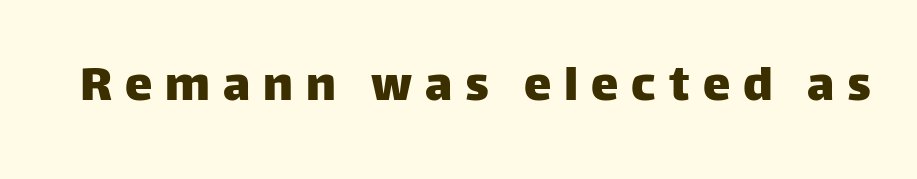
Words float on clear page, feet unadorned. Look at the tracking — it's clearly loosened, letters drifting apart. The lettering stays uniformly vertical, giving the passage a roman look. Are there feet on the stems? There aren't — it's a sans. Each letter keeps its own natural width here, so spacing adapts to shape.
